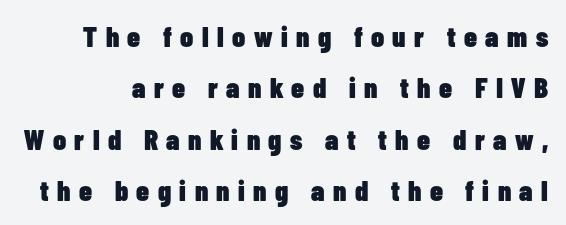
Q: Is the text bold? A: Yes.
Q: Is the text italic (slanted)? A: No, it is upright.
Q: Is the typeface a serif or a sans-serif typeface? A: Sans-serif.
Q: Is the text underlined? A: No.
Q: Is the spacing between letters normal or unusually wide? A: Unusually wide.
Q: Width (condensed, normal, or wide)? A: Condensed.
Q: Stroke contrast? A: Low.
Q: x-height? A: Medium.
Q: Monospaced? A: No.
